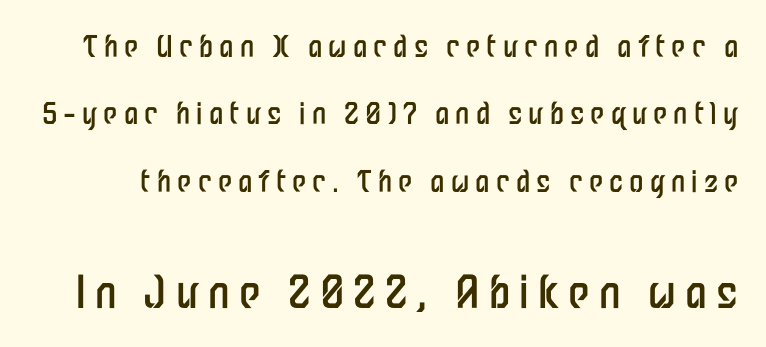
The image shows 44 px regular-weight, condensed sans-serif type, upright; set loose line spacing (2.32x), unusually wide letter spacing (+0.21 em), not underlined; the second (bottom) block is 1.52x larger; low stroke contrast and a medium x-height.
